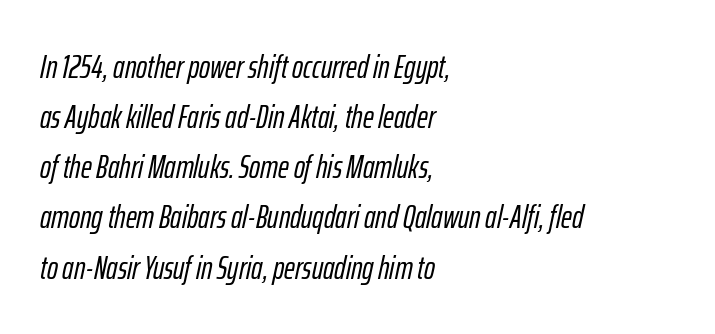
{"italic": "yes", "lean": "right", "slant_degrees": 12, "width": "condensed", "stroke_contrast": "low", "x_height": "medium", "monospaced": "no", "underline": "no", "align": "left", "line_spacing": "normal", "line_spacing_ratio": 1.52, "letter_spacing": "normal", "letter_spacing_em": 0.0, "glyph_px": 33}
